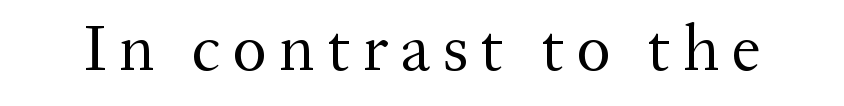
Q: Is the text bold? A: No.
Q: Is the text italic (slanted)? A: No, it is upright.
Q: Is the typeface a serif or a sans-serif typeface? A: Serif.
Q: Is the text underlined? A: No.
Q: Width (condensed, normal, or wide)? A: Normal.
Q: Stroke contrast? A: Medium.
Q: x-height? A: Medium.
Q: Monospaced? A: No.
